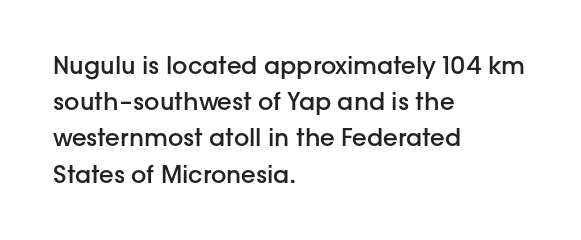
{"italic": "no", "bold": "semi", "underline": "no", "align": "left", "line_spacing": "normal", "line_spacing_ratio": 1.51, "letter_spacing": "normal", "letter_spacing_em": 0.0, "glyph_px": 24}
